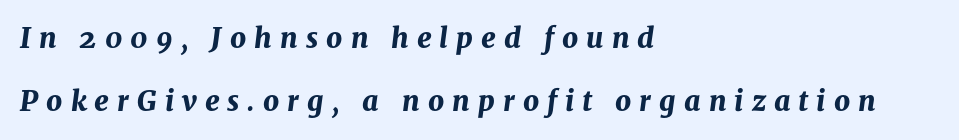
The horizontal fit of the characters is loose and conspicuously gappy. The letters are bold, with thick, heavy strokes. Each new line begins a long way beneath the previous one. Notice how the stems are inclined rather than vertical — that's the hallmark of italics. The rendering uses natural spacing where letterforms have individual widths. The space directly below the letters is spotless.
